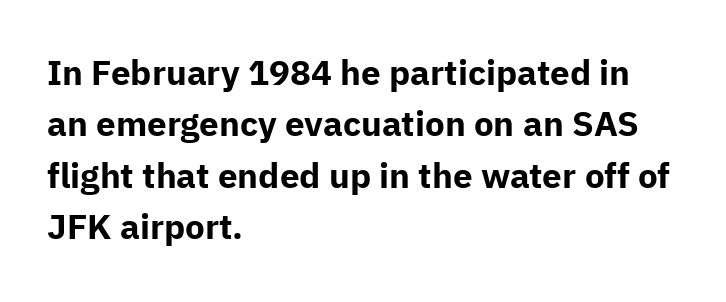
The image shows 35 px bold sans-serif type, upright; set left-aligned, normal line spacing (1.47x), normal letter spacing, not underlined; low stroke contrast and a medium x-height.
